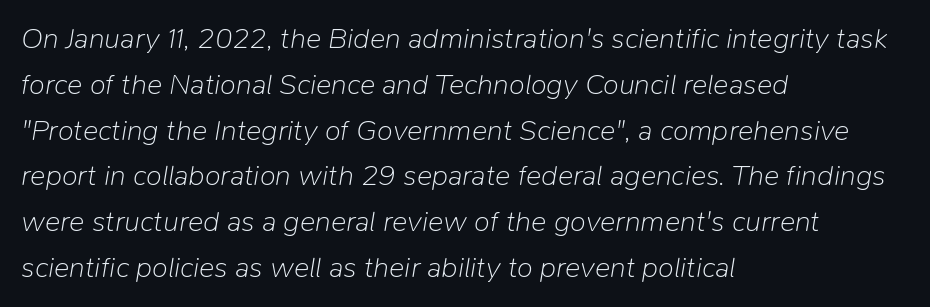
The image shows 29 px light type, italic (leaning right); set left-aligned, normal line spacing (1.58x), normal letter spacing, not underlined; low stroke contrast and a medium x-height.
